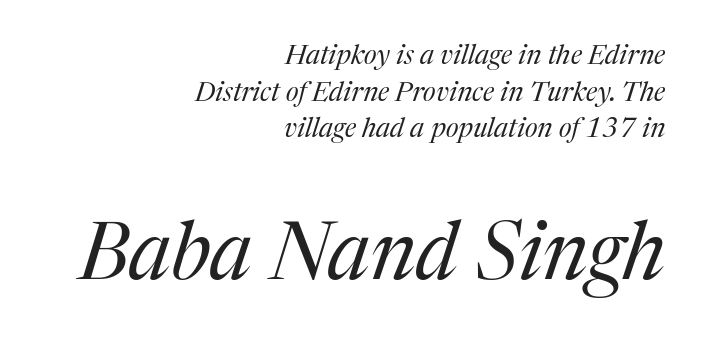
The image shows 80 px regular-weight serif type, italic (leaning right); set right-aligned, normal line spacing (1.36x), normal letter spacing, not underlined; the second (bottom) block is 2.96x larger; medium stroke contrast and a medium x-height.
